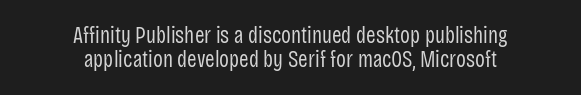
Q: Is the text bold? A: No.
Q: Is the text italic (slanted)? A: No, it is upright.
Q: Is the text underlined? A: No.
Q: How is the paragraph aligned? A: Centered.
Q: Is the spacing between letters normal or unusually wide? A: Normal.
Q: Is the spacing between lines tight, normal or loose? A: Tight.
